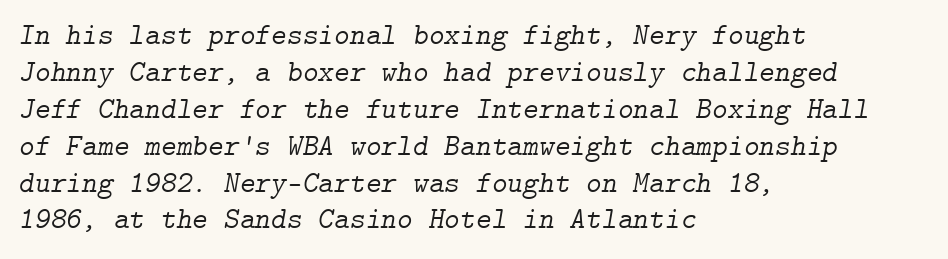
Designer's note — italics engaged. A bare baseline throughout the passage. The passage is arranged the way most books set body copy — flush left. Letterform terminals end in serifs throughout the passage.
